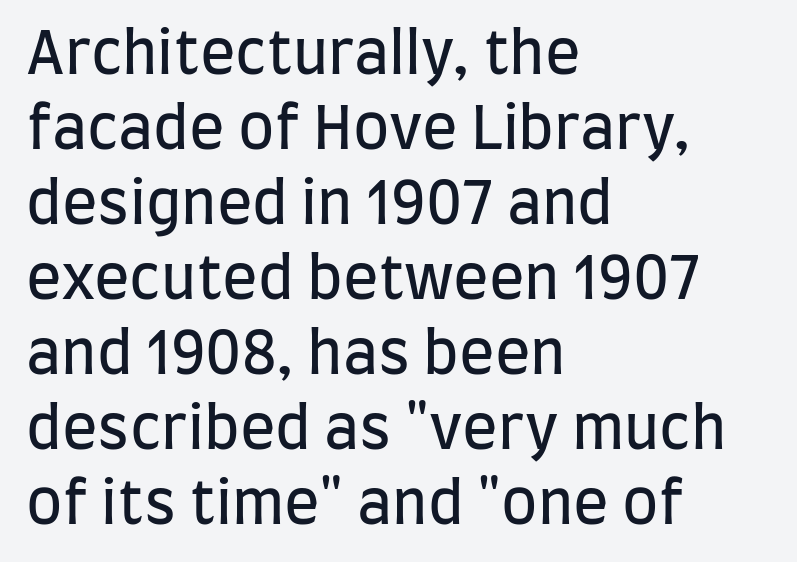
{"serif": "no", "italic": "no", "bold": "no", "weight": "regular", "width": "condensed", "stroke_contrast": "low", "x_height": "large", "monospaced": "no", "underline": "no", "align": "left", "line_spacing": "normal", "line_spacing_ratio": 1.27, "letter_spacing": "normal", "letter_spacing_em": 0.0, "glyph_px": 59}
